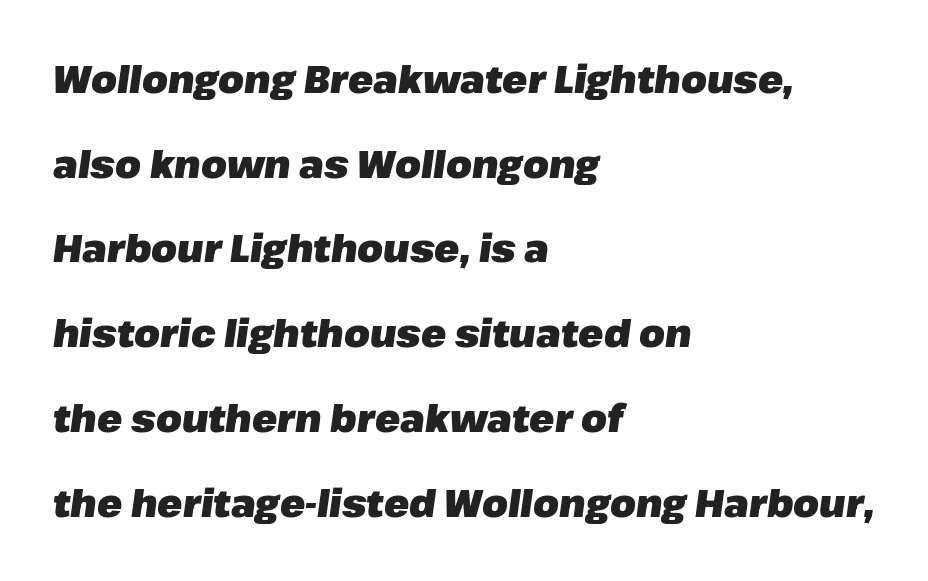
{"italic": "yes", "lean": "right", "slant_degrees": 8, "bold": "yes", "weight": "heavy", "width": "normal", "stroke_contrast": "low", "x_height": "medium", "monospaced": "no", "underline": "no", "align": "left", "line_spacing": "loose", "line_spacing_ratio": 2.29, "letter_spacing": "normal", "letter_spacing_em": 0.0, "glyph_px": 37}
